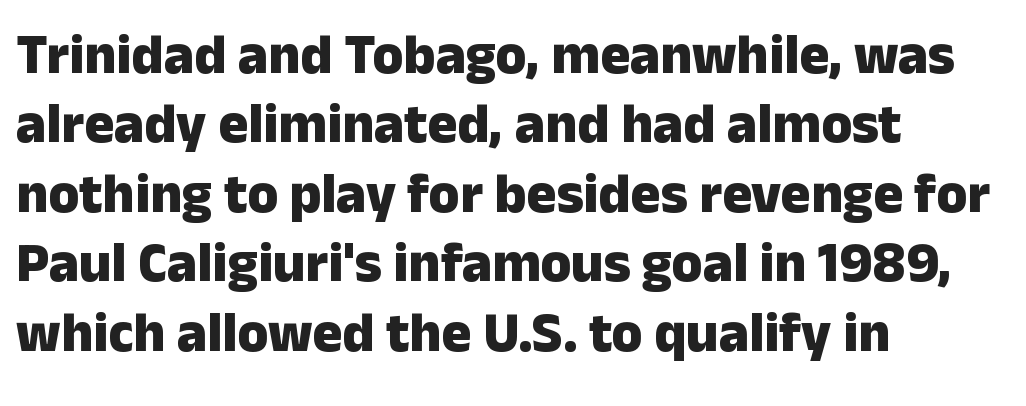
The image shows 56 px heavy sans-serif type, upright; set left-aligned, line spacing 1.24x, normal letter spacing, not underlined; low stroke contrast and a medium x-height.
